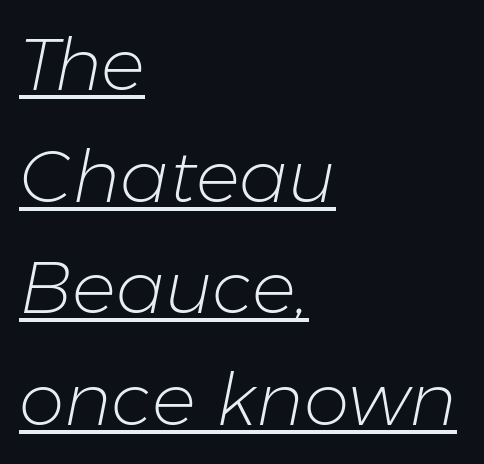
The image shows 73 px light type, italic (leaning right); set left-aligned, normal line spacing (1.53x), normal letter spacing, underlined; low stroke contrast and a medium x-height.
